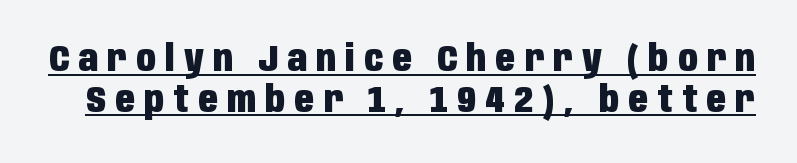
The image shows 36 px heavy, condensed sans-serif type, upright; set tight line spacing (1.13x), unusually wide letter spacing (+0.26 em), underlined; low stroke contrast and a large x-height.
